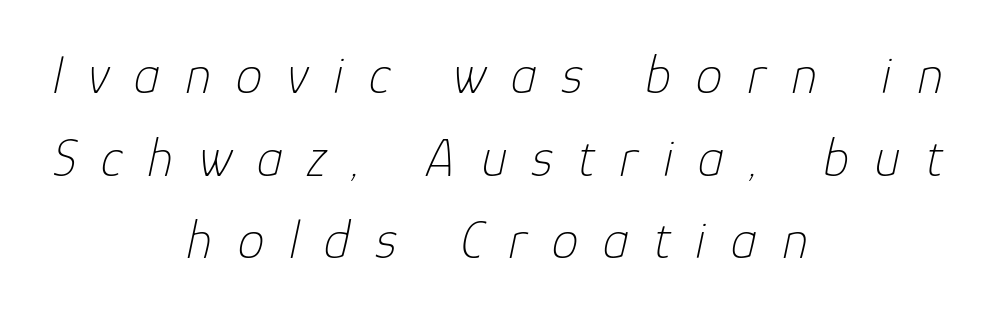
Loose tracking; the words dissolve into strings of separated letters. Only glyphs here, with clear space below each row. The setting favours the middle, as headings and verse often do. The face used here is proportionally spaced, like ordinary book or web type. Line spacing here is normal.
